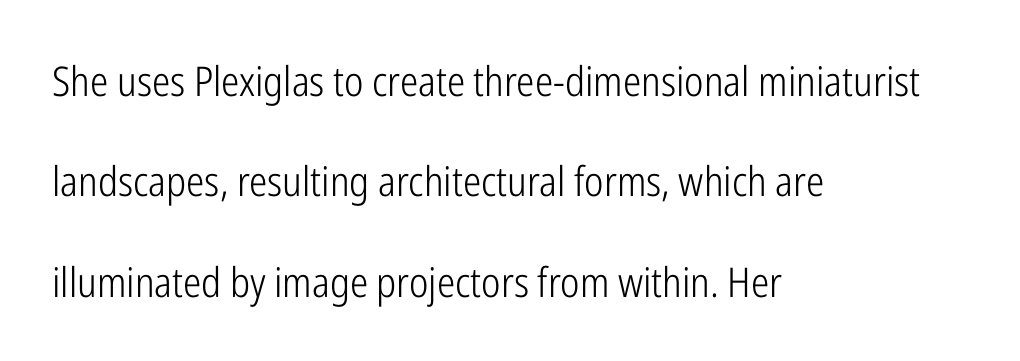
Does extra space separate the letters? No, they use regular spacing. Is there any slant? The stems are plumb. The rendering shows plain stroke endings on the letterforms — a sans-serif design. This reads as an unemphasized weight, regular at the heaviest. Beneath every word, the page is bare.
